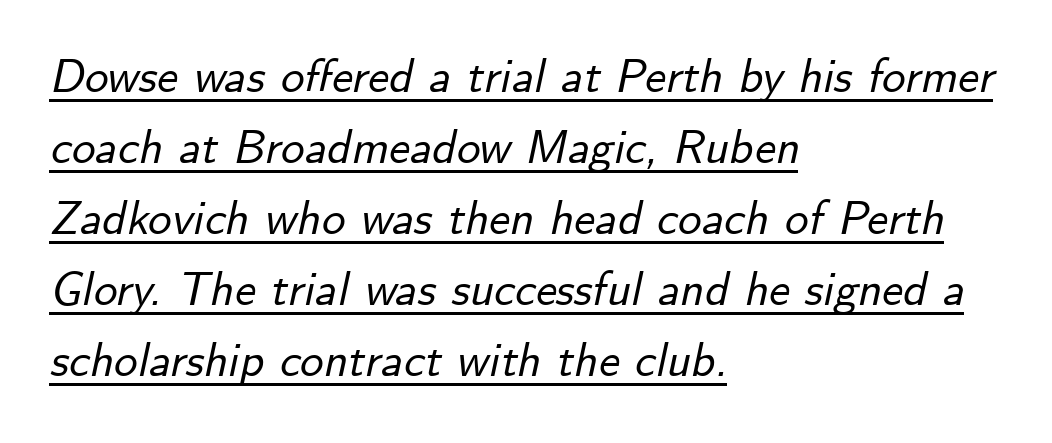
{"italic": "yes", "lean": "right", "slant_degrees": 12, "width": "normal", "stroke_contrast": "low", "x_height": "small", "monospaced": "no", "underline": "yes", "align": "left", "line_spacing": "normal", "line_spacing_ratio": 1.51, "letter_spacing": "normal", "letter_spacing_em": 0.0, "glyph_px": 47}
